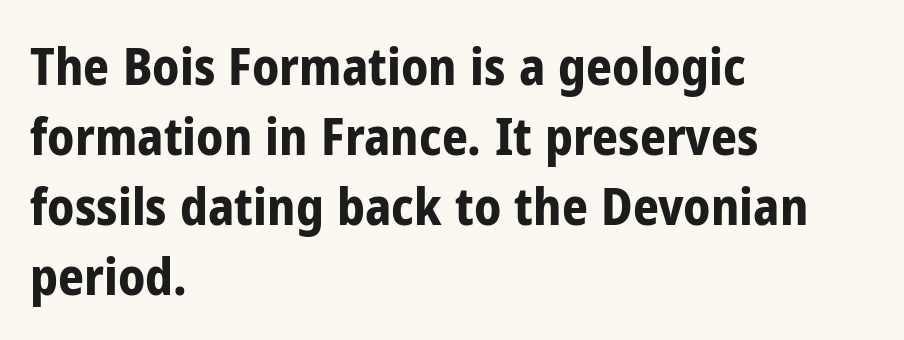
{"serif": "no", "italic": "no", "bold": "yes", "weight": "bold", "width": "condensed", "stroke_contrast": "low", "x_height": "medium", "monospaced": "no", "underline": "no", "align": "left", "line_spacing": "normal", "line_spacing_ratio": 1.37, "letter_spacing": "normal", "letter_spacing_em": 0.0, "glyph_px": 51}
